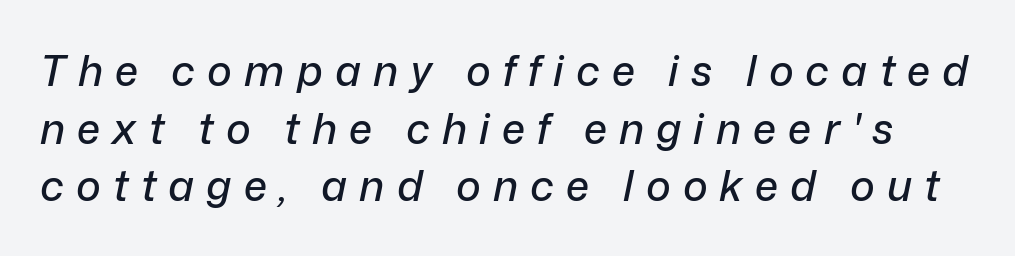
Q: Is the text italic (slanted)? A: Yes, it leans right by about 12 degrees.
Q: Is the text underlined? A: No.
Q: Is the spacing between letters normal or unusually wide? A: Unusually wide.
Q: Is the spacing between lines tight, normal or loose? A: Normal.
Q: Width (condensed, normal, or wide)? A: Normal.
Q: Stroke contrast? A: Low.
Q: x-height? A: Medium.
Q: Monospaced? A: No.
